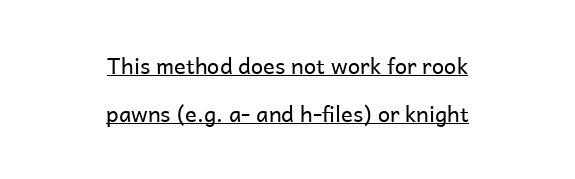
{"italic": "no", "bold": "no", "underline": "yes", "align": "center", "line_spacing": "loose", "line_spacing_ratio": 2.17, "letter_spacing": "normal", "letter_spacing_em": 0.0, "glyph_px": 22}
